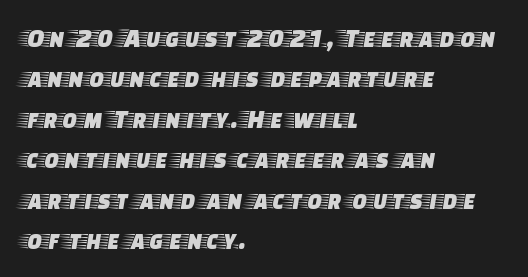
Q: Is the text italic (slanted)? A: Yes.
Q: Is the text underlined? A: No.
Q: How is the paragraph aligned? A: Left-aligned.
Q: Is the spacing between letters normal or unusually wide? A: Normal.
Q: Is the spacing between lines tight, normal or loose? A: Normal.
